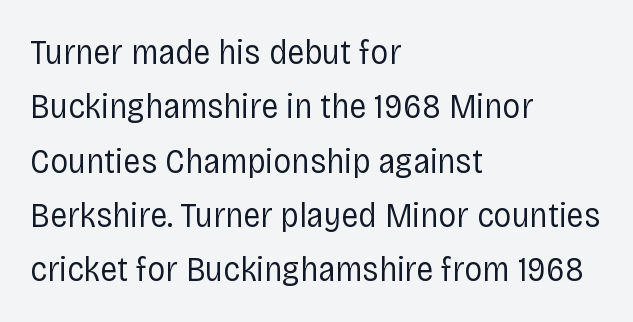
{"serif": "no", "italic": "no", "bold": "no", "weight": "regular", "width": "condensed", "stroke_contrast": "low", "x_height": "large", "monospaced": "no", "underline": "no", "align": "left", "line_spacing": "normal", "line_spacing_ratio": 1.51, "letter_spacing": "normal", "letter_spacing_em": 0.0, "glyph_px": 36}
